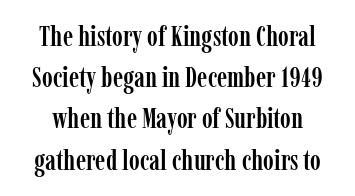
The line texture is even and compact thanks to regular tracking. Anything drawn beneath the words? Only blank space. Here the designer chose a conventional face with non-uniform glyph widths. The specimen reads as upright at a glance. The leading is moderate, giving the passage an even texture. The characters display serif detailing at their extremities.
